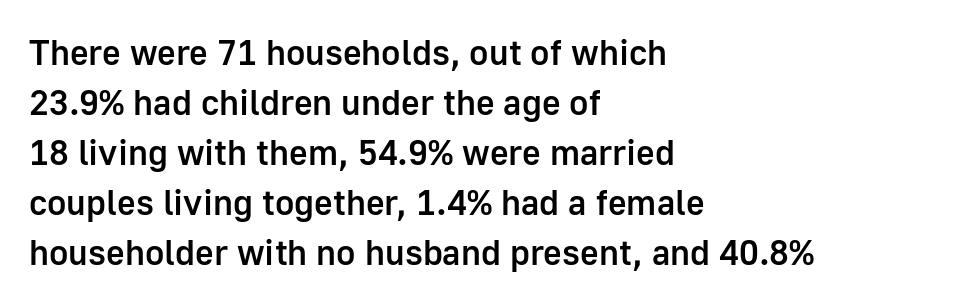
{"serif": "no", "italic": "no", "bold": "semi", "weight": "semibold", "width": "normal", "stroke_contrast": "low", "x_height": "medium", "monospaced": "no", "underline": "no", "align": "left", "line_spacing": "normal", "line_spacing_ratio": 1.39, "letter_spacing": "normal", "letter_spacing_em": 0.0, "glyph_px": 36}
